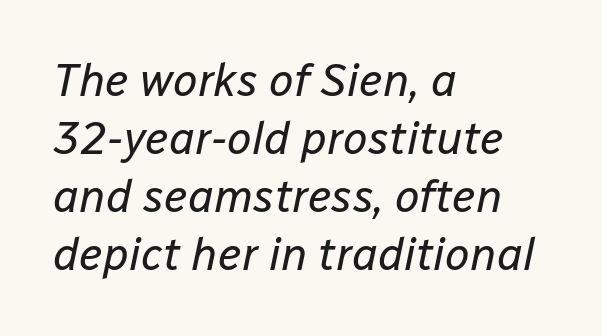
Varying glyph widths throughout — classic text-font behaviour. The typeface has the unassuming heft of standard copy or less. Horizontal bands of white between lines are of average thickness. Underline: absent.
